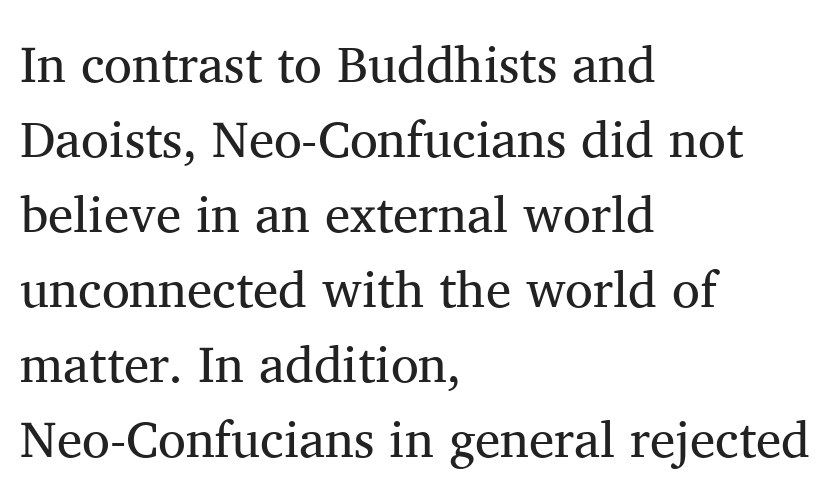
The image shows 51 px regular-weight serif type, upright; set left-aligned, normal line spacing (1.47x), normal letter spacing, not underlined; medium stroke contrast and a medium x-height.
